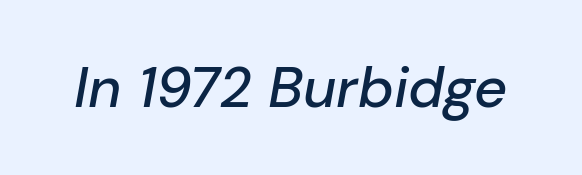
Q: Is the text italic (slanted)? A: Yes, it leans right by about 10 degrees.
Q: Is the text underlined? A: No.
Q: Is the spacing between letters normal or unusually wide? A: Normal.
Q: Width (condensed, normal, or wide)? A: Normal.
Q: Stroke contrast? A: Low.
Q: x-height? A: Medium.
Q: Monospaced? A: No.
